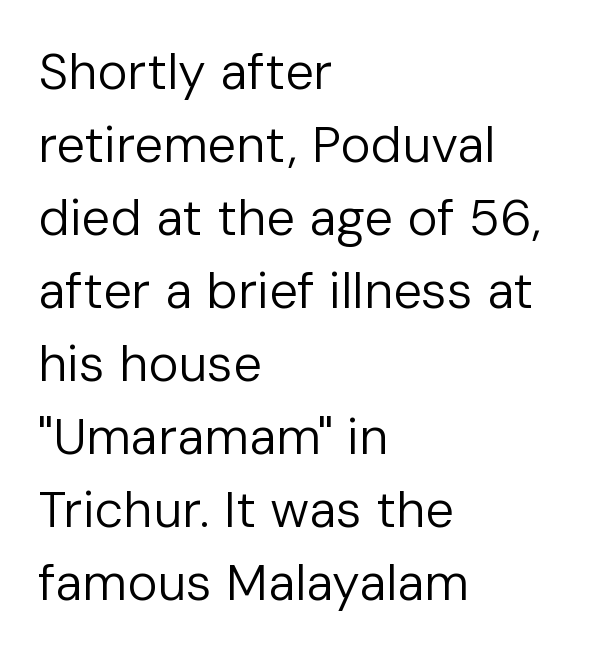
{"serif": "no", "italic": "no", "bold": "no", "weight": "regular", "width": "normal", "stroke_contrast": "low", "x_height": "medium", "monospaced": "no", "underline": "no", "align": "left", "line_spacing": "normal", "line_spacing_ratio": 1.43, "letter_spacing": "normal", "letter_spacing_em": 0.0, "glyph_px": 51}
